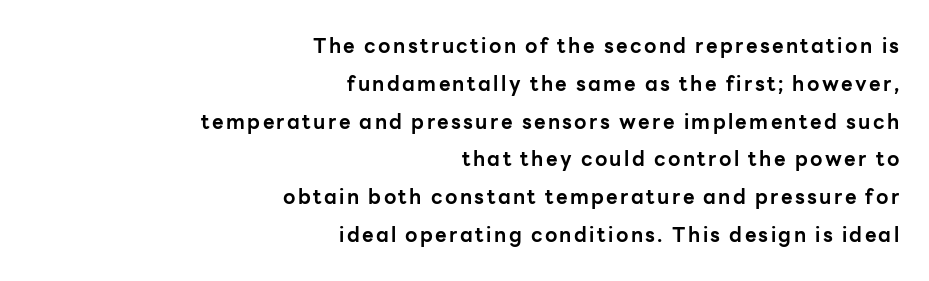
{"italic": "no", "bold": "yes", "underline": "no", "align": "right", "line_spacing_ratio": 1.89, "glyph_px": 20}
